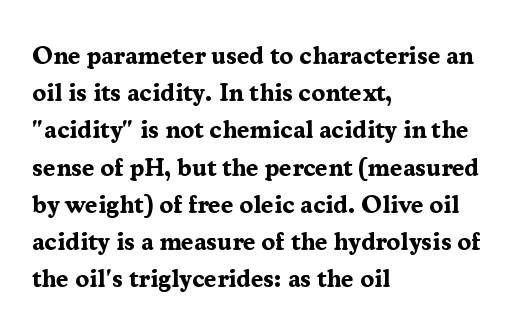
{"italic": "no", "bold": "yes", "underline": "no", "align": "left", "line_spacing": "normal", "line_spacing_ratio": 1.49, "letter_spacing": "normal", "letter_spacing_em": 0.0, "glyph_px": 25}
